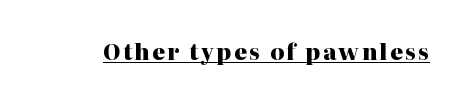
Heft: maximum for text — a bold. The rendering uses the underline text-decoration. Do the letters lean? They stand straight.
